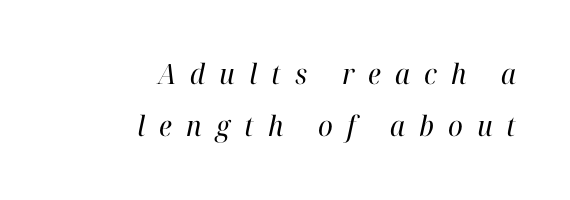
{"serif": "yes", "italic": "yes", "lean": "right", "slant_degrees": 12, "bold": "no", "weight": "regular", "width": "normal", "stroke_contrast": "high", "x_height": "medium", "monospaced": "no", "underline": "no", "align": "right", "line_spacing_ratio": 1.87, "letter_spacing": "wide", "letter_spacing_em": 0.5, "glyph_px": 28}
